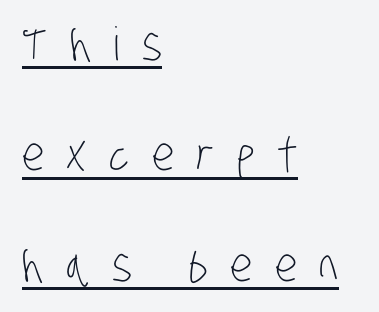
{"serif": "no", "bold": "no", "weight": "light", "width": "condensed", "stroke_contrast": "low", "x_height": "large", "monospaced": "no", "underline": "yes", "align": "left", "line_spacing": "loose", "line_spacing_ratio": 2.4, "letter_spacing": "wide", "letter_spacing_em": 0.49, "glyph_px": 46}
